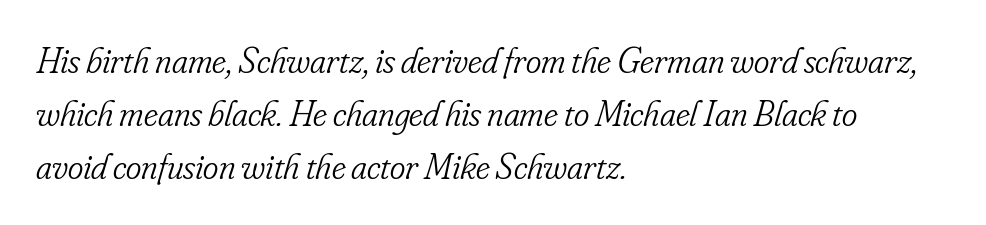
In terms of letterform style, serifs are clearly present. Each word holds together tightly as a unit, with standard inter-letter gaps. These lines stack with their left ends in a neat column. Only glyphs here, with clear space below each row. The block of text has a typical density, with ordinary space between rows.
